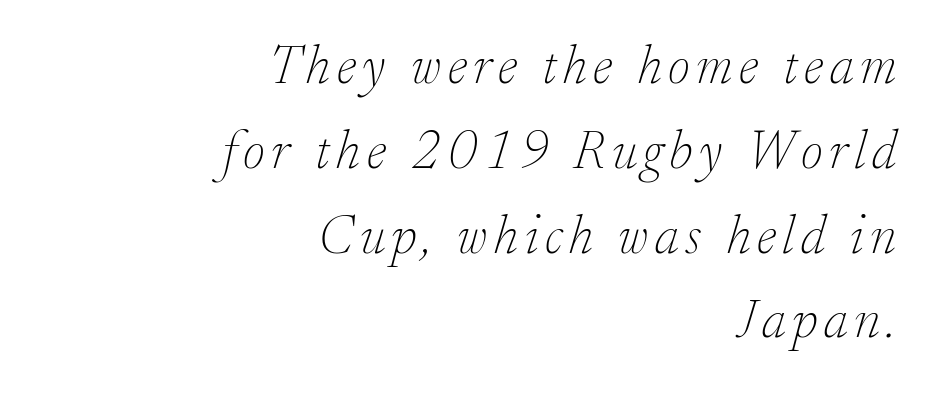
{"serif": "yes", "italic": "yes", "lean": "right", "slant_degrees": 17, "bold": "no", "weight": "thin", "width": "normal", "stroke_contrast": "low", "x_height": "small", "monospaced": "no", "underline": "no", "align": "right", "line_spacing": "normal", "line_spacing_ratio": 1.57, "glyph_px": 54}
